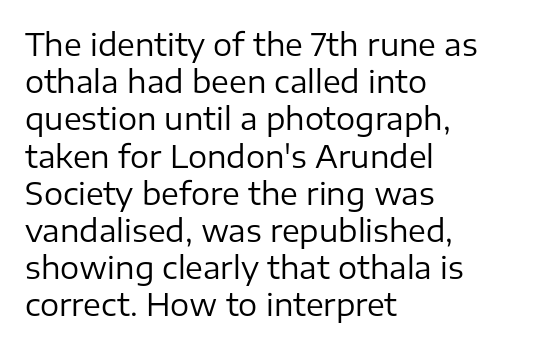
Q: Is the text bold? A: No.
Q: Is the text italic (slanted)? A: No, it is upright.
Q: Is the typeface a serif or a sans-serif typeface? A: Sans-serif.
Q: Is the text underlined? A: No.
Q: How is the paragraph aligned? A: Left-aligned.
Q: Is the spacing between letters normal or unusually wide? A: Normal.
Q: Width (condensed, normal, or wide)? A: Normal.
Q: Stroke contrast? A: Low.
Q: x-height? A: Medium.
Q: Monospaced? A: No.
